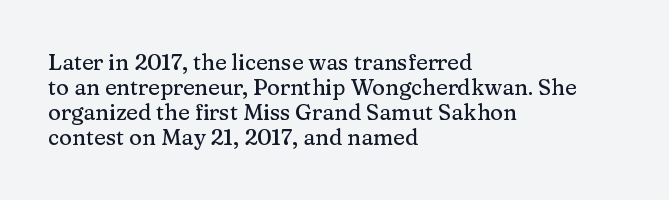
Each word holds together tightly as a unit, with standard inter-letter gaps. Words float on clear page, feet unadorned. The rendering uses a small line-height, squeezing the rows. The letters stand upright; this is a roman face.
